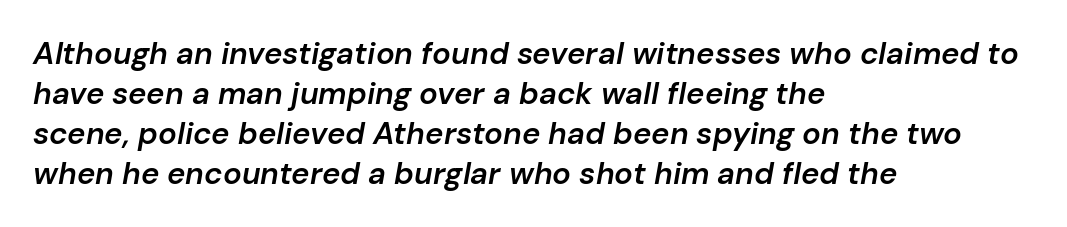
Q: Is the text bold? A: Semi-bold.
Q: Is the text italic (slanted)? A: Yes, it leans right by about 10 degrees.
Q: Is the text underlined? A: No.
Q: How is the paragraph aligned? A: Left-aligned.
Q: Is the spacing between letters normal or unusually wide? A: Normal.
Q: Is the spacing between lines tight, normal or loose? A: Normal.
Q: Width (condensed, normal, or wide)? A: Normal.
Q: Stroke contrast? A: Low.
Q: x-height? A: Medium.
Q: Monospaced? A: No.
